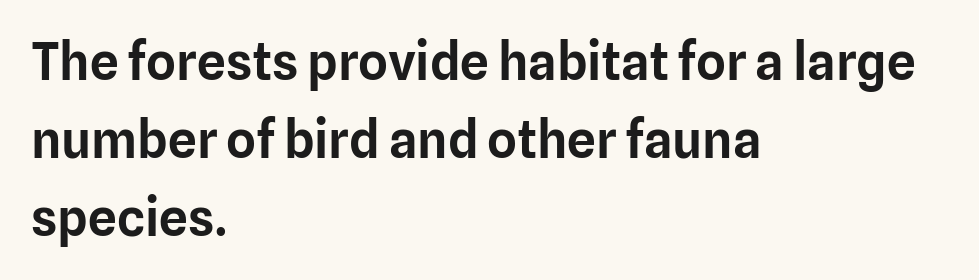
{"serif": "no", "italic": "no", "width": "normal", "stroke_contrast": "low", "x_height": "medium", "monospaced": "no", "underline": "no", "align": "left", "line_spacing": "normal", "line_spacing_ratio": 1.53, "letter_spacing": "normal", "letter_spacing_em": 0.0, "glyph_px": 51}
